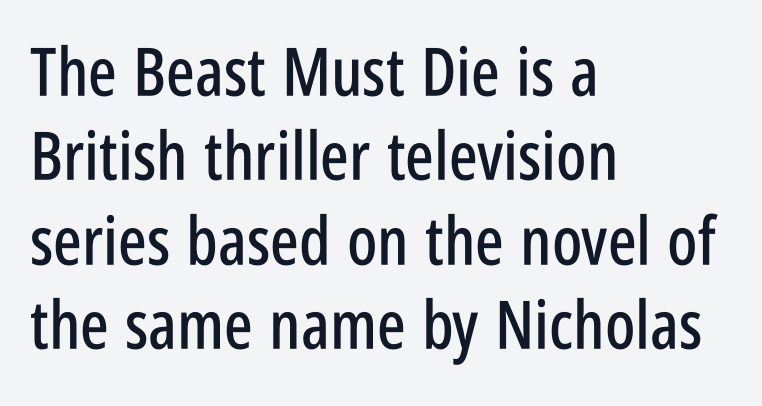
Q: Is the text italic (slanted)? A: No, it is upright.
Q: Is the typeface a serif or a sans-serif typeface? A: Sans-serif.
Q: Is the text underlined? A: No.
Q: How is the paragraph aligned? A: Left-aligned.
Q: Is the spacing between letters normal or unusually wide? A: Normal.
Q: Is the spacing between lines tight, normal or loose? A: Normal.
Q: Width (condensed, normal, or wide)? A: Condensed.
Q: Stroke contrast? A: Low.
Q: x-height? A: Large.
Q: Monospaced? A: No.
